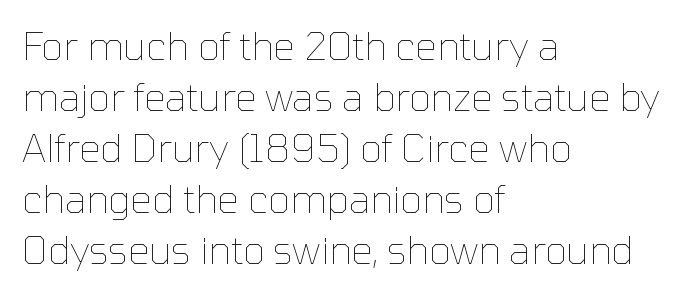
The image shows 38 px thin type, upright; set left-aligned, normal line spacing (1.34x), normal letter spacing, not underlined; low stroke contrast and a medium x-height.
